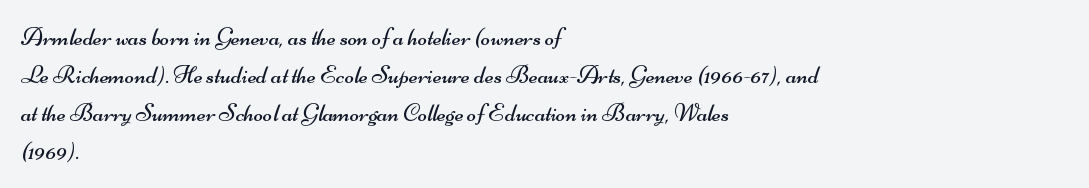
Q: Is the text bold? A: No.
Q: Is the text underlined? A: No.
Q: How is the paragraph aligned? A: Left-aligned.
Q: Is the spacing between letters normal or unusually wide? A: Normal.
Q: Is the spacing between lines tight, normal or loose? A: Normal.
